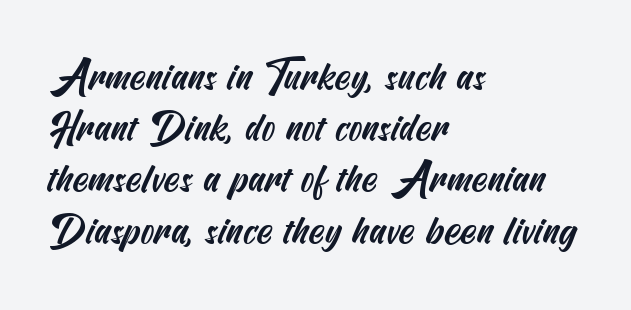
The image shows 40 px condensed sans-serif type; set left-aligned, normal line spacing (1.28x), normal letter spacing, not underlined; medium stroke contrast and a small x-height.
